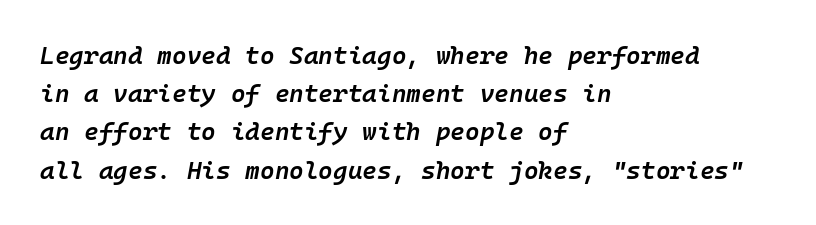
{"italic": "yes", "lean": "right", "slant_degrees": 10, "bold": "semi", "underline": "no", "align": "left", "line_spacing": "normal", "line_spacing_ratio": 1.53, "letter_spacing": "normal", "letter_spacing_em": 0.0, "glyph_px": 25}
